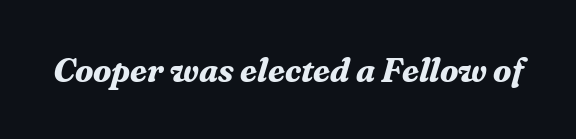
The image shows 34 px bold serif type, italic (leaning right); set normal letter spacing, not underlined; medium stroke contrast and a medium x-height.
